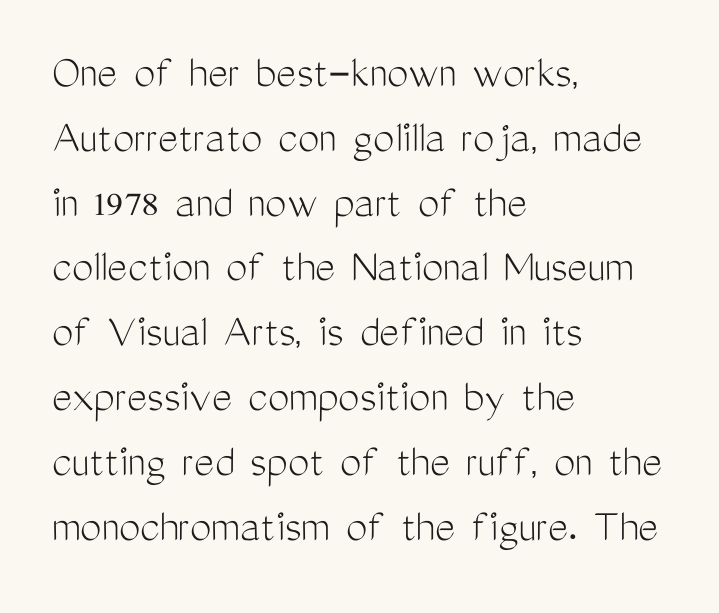
Q: Is the text bold? A: No.
Q: Is the text italic (slanted)? A: No, it is upright.
Q: Is the typeface a serif or a sans-serif typeface? A: Sans-serif.
Q: Is the text underlined? A: No.
Q: How is the paragraph aligned? A: Left-aligned.
Q: Is the spacing between letters normal or unusually wide? A: Normal.
Q: Is the spacing between lines tight, normal or loose? A: Normal.
Q: Width (condensed, normal, or wide)? A: Condensed.
Q: Stroke contrast? A: Medium.
Q: x-height? A: Medium.
Q: Monospaced? A: No.
